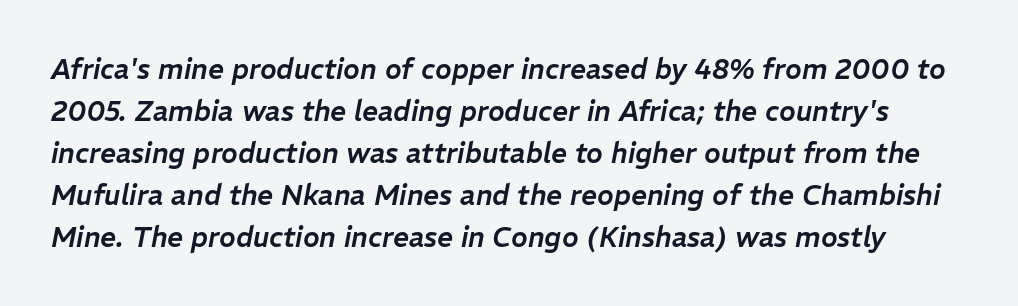
The typography opts for an oblique posture over an upright one. There is no visible air inserted between adjacent glyphs. A typesetter would call this proportional, since set widths differ per character. Summary of vertical rhythm: regular, with standard interline spacing.
